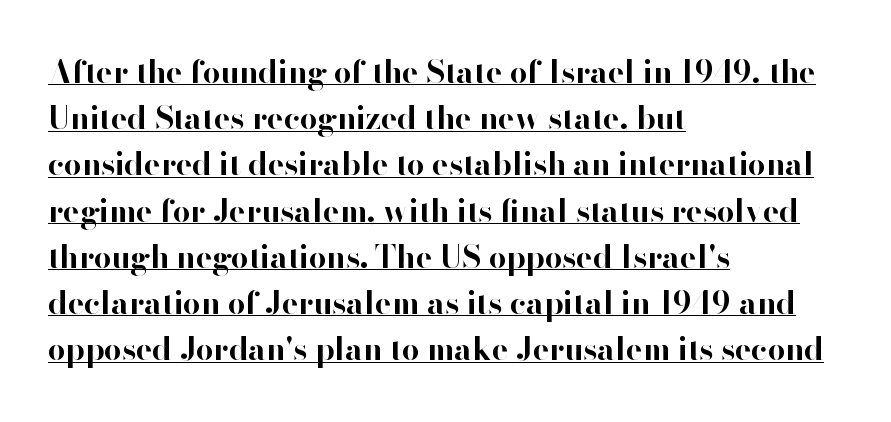
The image shows 31 px bold sans-serif type, upright; set left-aligned, normal line spacing (1.49x), normal letter spacing, underlined; high stroke contrast and a small x-height.
